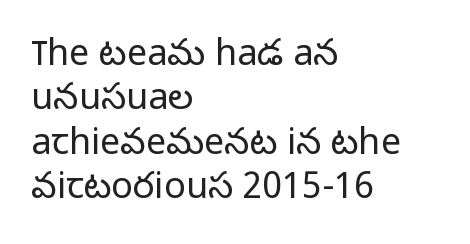
Caption: standard tracking, unaltered. The words here are not underlined. Weight class: somewhere from thin through regular. Line starts are locked; line ends wander. The glyphs in this specimen are sans serif. You could not count columns in this text — the font is proportionally spaced.
